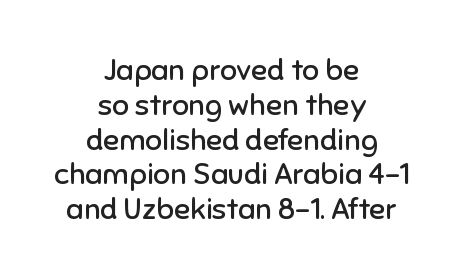
The image shows 30 px regular-weight sans-serif type, upright; set centered, line spacing 1.16x, normal letter spacing, not underlined; low stroke contrast and a medium x-height.
